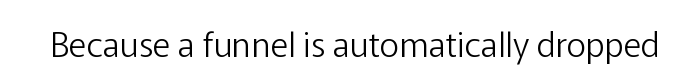
The image shows 34 px light sans-serif type, upright; set normal letter spacing, not underlined; low stroke contrast and a medium x-height.
